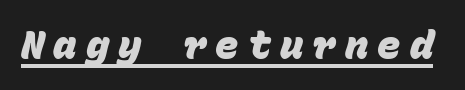
Q: Is the text bold? A: Yes.
Q: Is the typeface a serif or a sans-serif typeface? A: Sans-serif.
Q: Is the text underlined? A: Yes.
Q: Is the spacing between letters normal or unusually wide? A: Unusually wide.
Q: Width (condensed, normal, or wide)? A: Normal.
Q: Stroke contrast? A: Low.
Q: x-height? A: Large.
Q: Monospaced? A: Yes.
